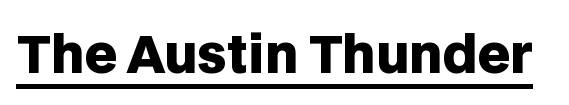
Q: Is the text bold? A: Yes.
Q: Is the text italic (slanted)? A: No, it is upright.
Q: Is the typeface a serif or a sans-serif typeface? A: Sans-serif.
Q: Is the text underlined? A: Yes.
Q: Is the spacing between letters normal or unusually wide? A: Normal.
Q: Width (condensed, normal, or wide)? A: Normal.
Q: Stroke contrast? A: Low.
Q: x-height? A: Large.
Q: Monospaced? A: No.
